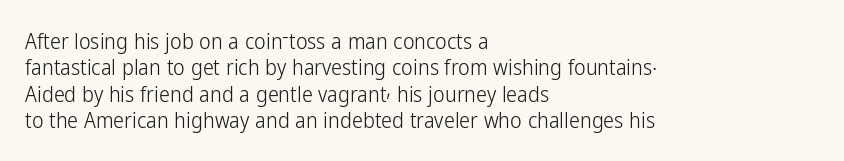
The image shows 22 px text type, upright; set left-aligned, line spacing 1.2x, normal letter spacing, not underlined.
